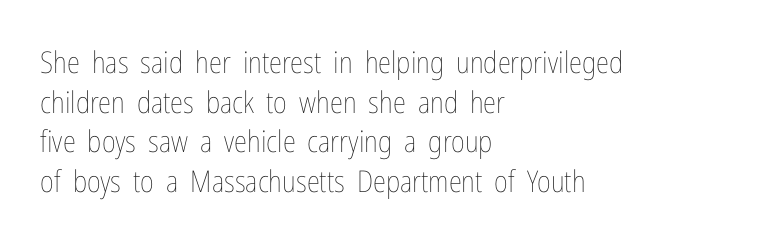
The image shows 30 px thin, condensed type, upright; set left-aligned, normal line spacing (1.32x), normal letter spacing, not underlined; low stroke contrast and a medium x-height.
